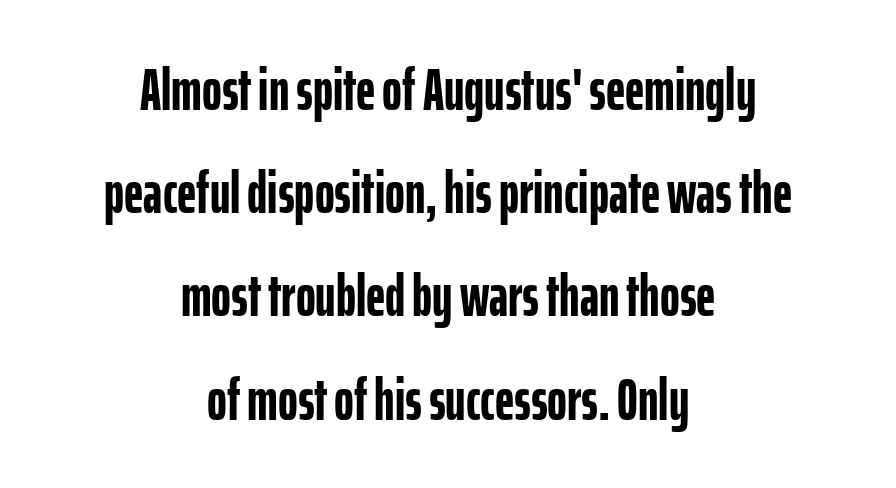
The image shows 60 px semibold, condensed sans-serif type, upright; set centered, line spacing 1.72x, normal letter spacing, not underlined; low stroke contrast and a medium x-height.
